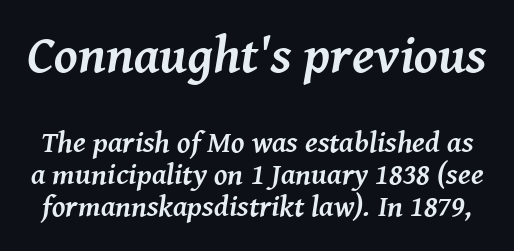
Q: Is the text bold? A: Yes.
Q: Is the text italic (slanted)? A: Yes, it leans right by about 8 degrees.
Q: Is the typeface a serif or a sans-serif typeface? A: Serif.
Q: Is the text underlined? A: No.
Q: Is the spacing between letters normal or unusually wide? A: Normal.
Q: Is the spacing between lines tight, normal or loose? A: Tight.
Q: Which block of text is set in a larger size, the first (top) or the second (bottom)? A: The first (top) one.
Q: Width (condensed, normal, or wide)? A: Normal.
Q: Stroke contrast? A: Medium.
Q: x-height? A: Medium.
Q: Monospaced? A: No.
